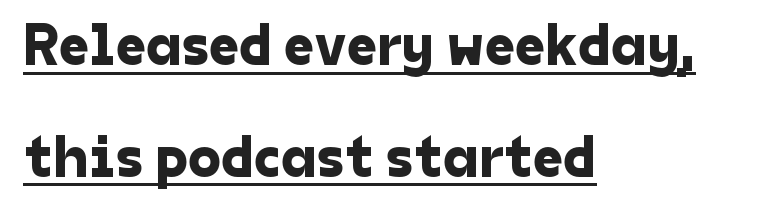
Q: Is the typeface a serif or a sans-serif typeface? A: Sans-serif.
Q: Is the text underlined? A: Yes.
Q: How is the paragraph aligned? A: Left-aligned.
Q: Is the spacing between letters normal or unusually wide? A: Normal.
Q: Width (condensed, normal, or wide)? A: Normal.
Q: Stroke contrast? A: Low.
Q: x-height? A: Medium.
Q: Monospaced? A: No.
